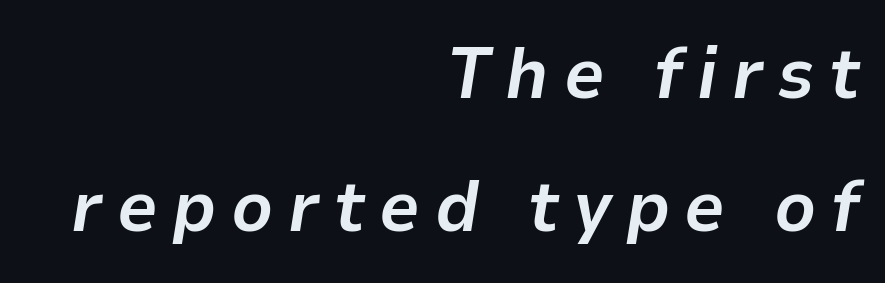
Yep, that's italic — everything's leaning. Set as a true bold cut, around the 700 mark. Caption: expanded tracking, letters set apart. The lines are quadded right. The string is rendered with underlining switched off. The passage shown is typed in a proportional face where columns would drift.
